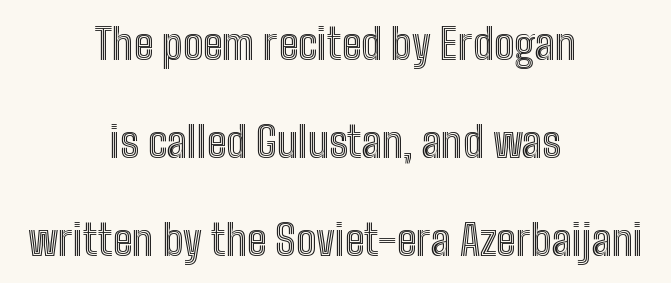
Q: Is the text italic (slanted)? A: No, it is upright.
Q: Is the text underlined? A: No.
Q: How is the paragraph aligned? A: Centered.
Q: Is the spacing between letters normal or unusually wide? A: Normal.
Q: Is the spacing between lines tight, normal or loose? A: Loose.
Q: Width (condensed, normal, or wide)? A: Condensed.
Q: x-height? A: Medium.
Q: Monospaced? A: No.
